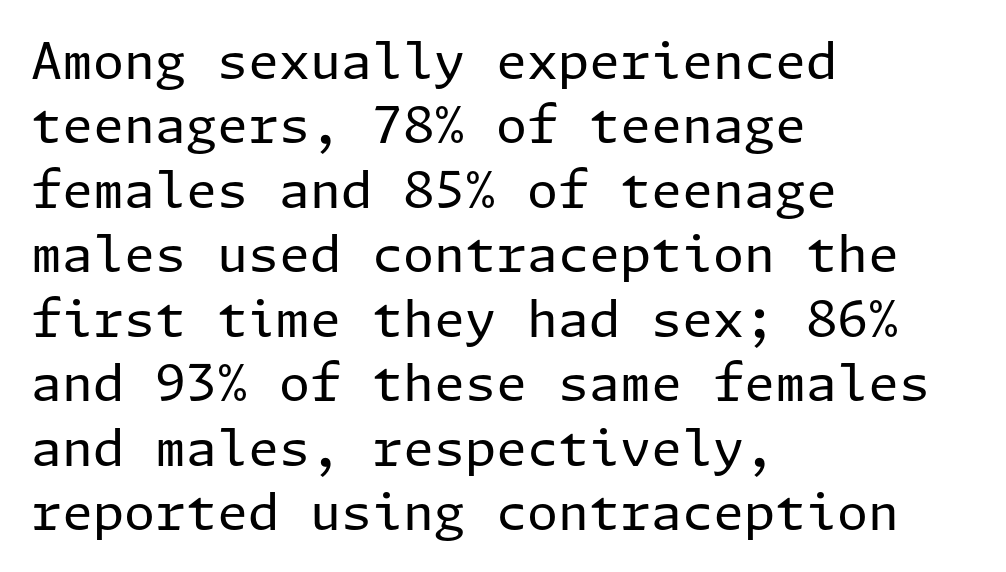
{"serif": "no", "italic": "no", "bold": "no", "weight": "regular", "width": "normal", "stroke_contrast": "low", "x_height": "medium", "underline": "no", "align": "left", "line_spacing": "normal", "line_spacing_ratio": 1.29, "letter_spacing": "normal", "letter_spacing_em": 0.0, "glyph_px": 50}
